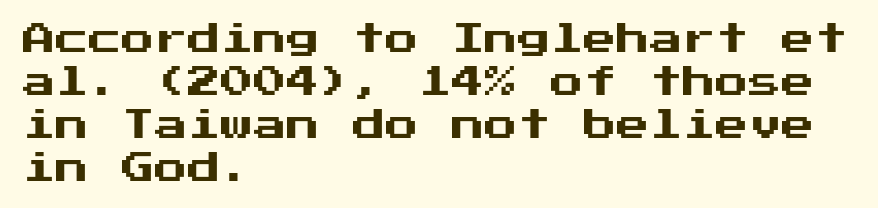
{"serif": "no", "italic": "no", "width": "normal", "stroke_contrast": "medium", "x_height": "medium", "underline": "no", "align": "left", "line_spacing": "normal", "line_spacing_ratio": 1.3, "letter_spacing": "normal", "letter_spacing_em": 0.0, "glyph_px": 33}
